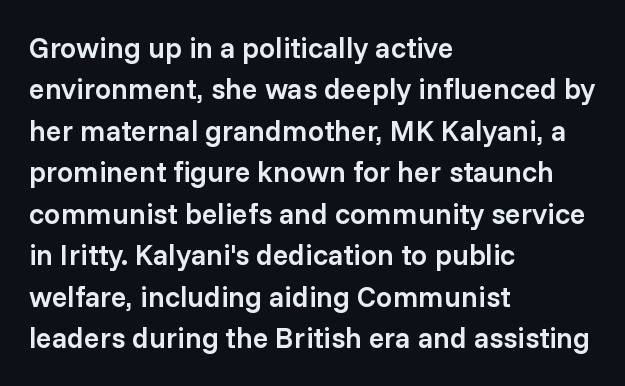
The image shows 29 px semibold sans-serif type, upright; set left-aligned, normal line spacing (1.43x), normal letter spacing, not underlined; low stroke contrast and a medium x-height.
